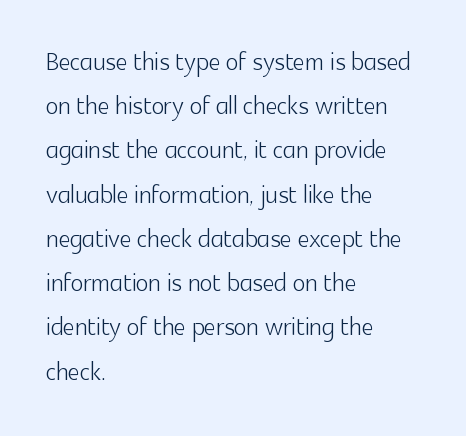
The image shows 33 px light sans-serif type, upright; set left-aligned, normal line spacing (1.34x), normal letter spacing, not underlined; a medium x-height.
